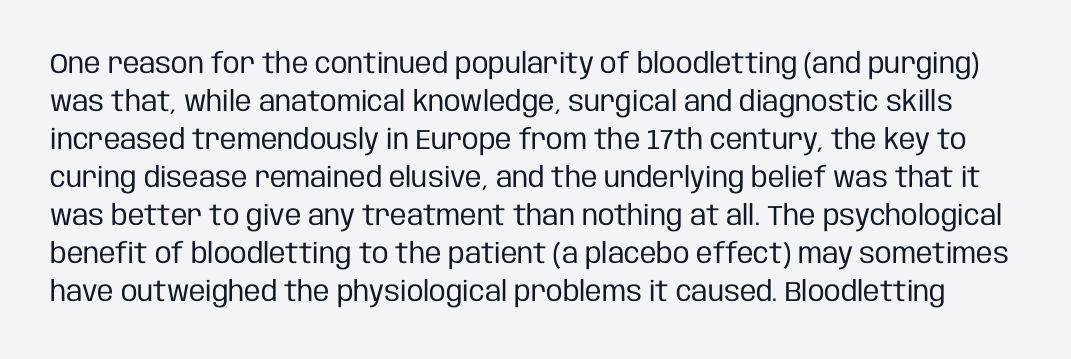
When letters stand straight like this, we call the style roman or upright. Caption: standard tracking, unaltered. Proportional: the letters do not fall into vertical columns. The font is comparable to plain body text, perhaps lighter. Anything drawn beneath the words? Only blank space.
